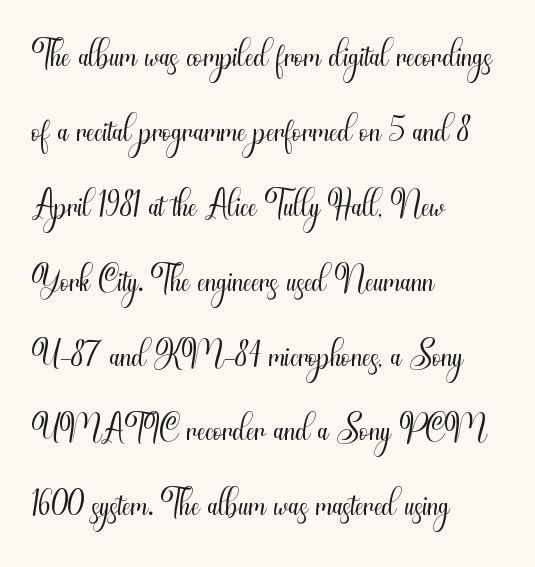
Notice how descenders clear the ascenders below comfortably — that's standard leading. The letters look calm and open, with moderate or lighter stems. The rendering uses natural spacing where letterforms have individual widths. If you drew a ruler down the left edge, every line would touch it.
